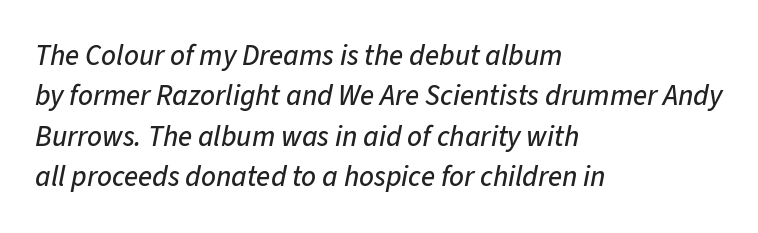
{"italic": "yes", "lean": "right", "slant_degrees": 11, "width": "normal", "stroke_contrast": "low", "x_height": "medium", "monospaced": "no", "underline": "no", "align": "left", "line_spacing": "normal", "line_spacing_ratio": 1.39, "letter_spacing": "normal", "letter_spacing_em": 0.0, "glyph_px": 29}
